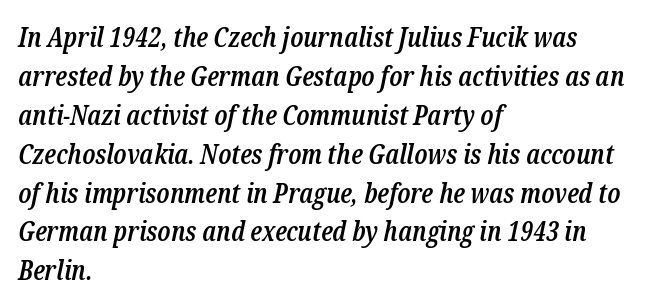
{"italic": "yes", "lean": "right", "slant_degrees": 12, "bold": "semi", "underline": "no", "align": "left", "line_spacing": "normal", "line_spacing_ratio": 1.44, "letter_spacing": "normal", "letter_spacing_em": 0.0, "glyph_px": 27}
